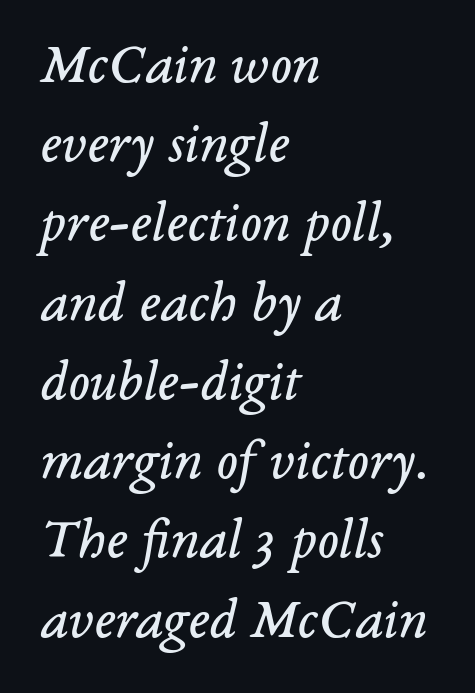
The image shows 57 px regular-weight serif type, italic (leaning right); set left-aligned, normal line spacing (1.39x), normal letter spacing, not underlined; low stroke contrast and a medium x-height.
